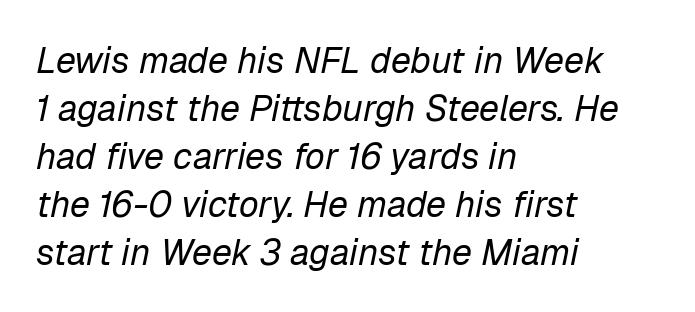
{"italic": "yes", "lean": "right", "slant_degrees": 12, "bold": "no", "weight": "regular", "width": "normal", "stroke_contrast": "low", "x_height": "medium", "monospaced": "no", "underline": "no", "align": "left", "line_spacing": "normal", "line_spacing_ratio": 1.33, "letter_spacing": "normal", "letter_spacing_em": 0.0, "glyph_px": 36}
